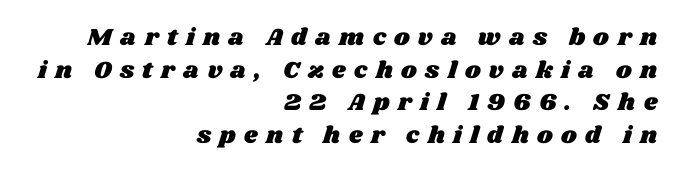
Q: Is the text underlined? A: No.
Q: How is the paragraph aligned? A: Right-aligned.
Q: Is the spacing between letters normal or unusually wide? A: Unusually wide.
Q: Is the spacing between lines tight, normal or loose? A: Normal.
